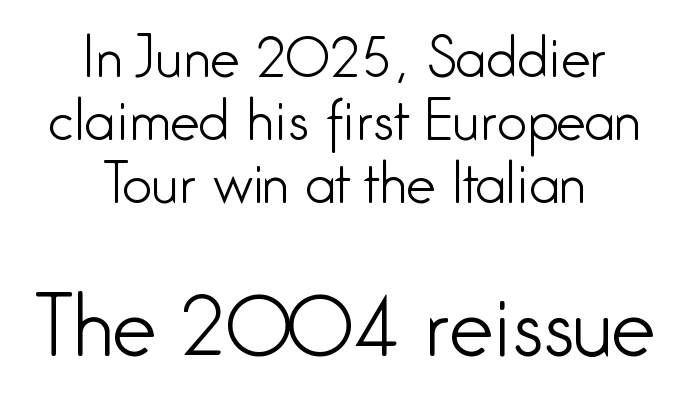
The image shows 79 px light, condensed sans-serif type, upright; set centered, line spacing 1.19x, normal letter spacing, not underlined; the second (bottom) block is 1.49x larger; low stroke contrast and a medium x-height.
